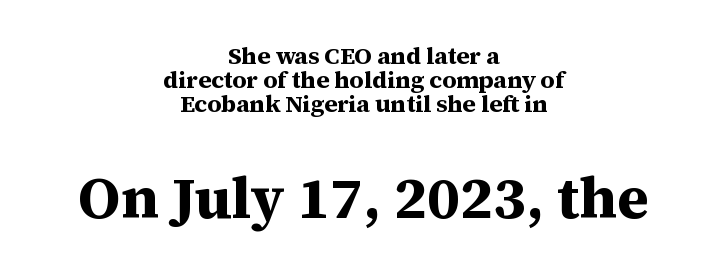
Q: Is the text bold? A: Yes.
Q: Is the text italic (slanted)? A: No, it is upright.
Q: Is the typeface a serif or a sans-serif typeface? A: Serif.
Q: Is the text underlined? A: No.
Q: How is the paragraph aligned? A: Centered.
Q: Is the spacing between letters normal or unusually wide? A: Normal.
Q: Is the spacing between lines tight, normal or loose? A: Tight.
Q: Which block of text is set in a larger size, the first (top) or the second (bottom)? A: The second (bottom) one.
Q: Width (condensed, normal, or wide)? A: Normal.
Q: Stroke contrast? A: Medium.
Q: x-height? A: Medium.
Q: Monospaced? A: No.
